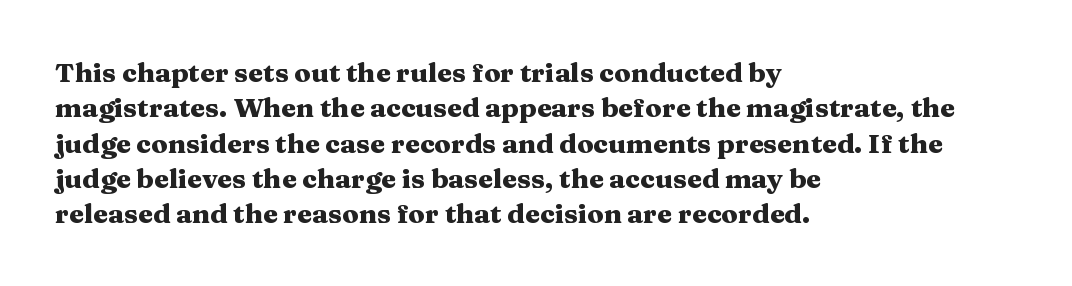
A clean baseline with only descenders dipping below it. These lines stack with their left ends in a neat column. Regular leading. Pretty heavy lettering here — definitely bold. Does extra space separate the letters? No, they use regular spacing.
